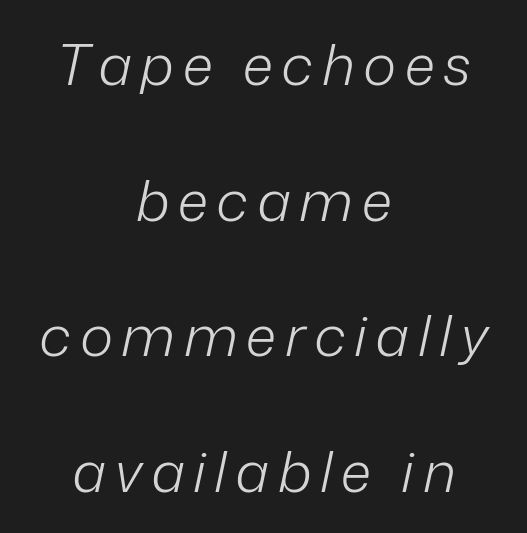
{"italic": "yes", "lean": "right", "slant_degrees": 12, "bold": "no", "weight": "light", "width": "normal", "stroke_contrast": "low", "x_height": "medium", "monospaced": "no", "underline": "no", "align": "center", "line_spacing": "loose", "line_spacing_ratio": 2.38, "glyph_px": 57}
